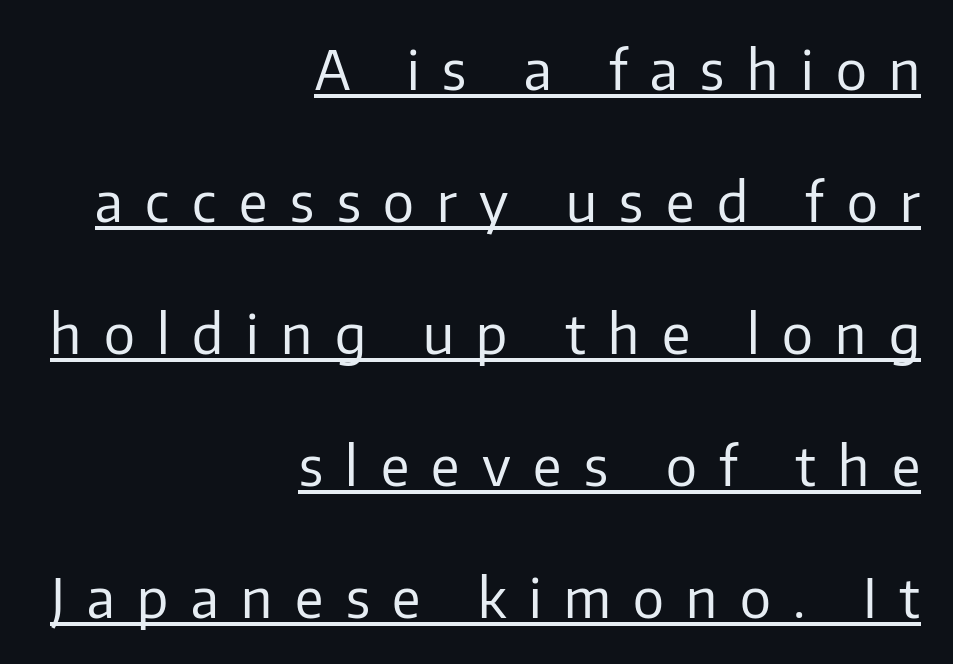
{"serif": "no", "italic": "no", "bold": "no", "weight": "regular", "width": "normal", "stroke_contrast": "low", "x_height": "medium", "monospaced": "no", "underline": "yes", "align": "right", "line_spacing": "loose", "line_spacing_ratio": 2.4, "letter_spacing": "wide", "letter_spacing_em": 0.41, "glyph_px": 55}
